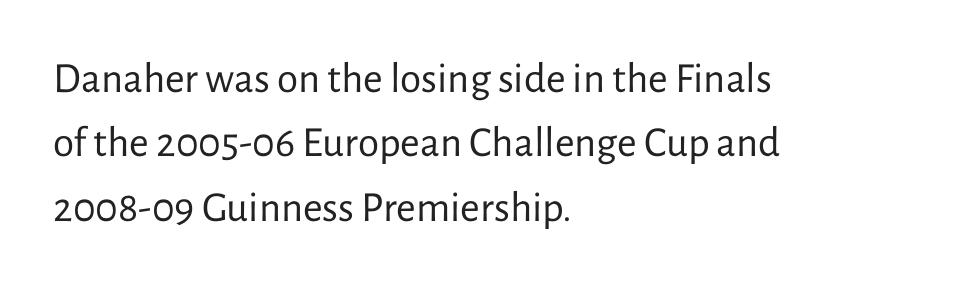
Q: Is the text bold? A: No.
Q: Is the text italic (slanted)? A: No, it is upright.
Q: Is the typeface a serif or a sans-serif typeface? A: Sans-serif.
Q: Is the text underlined? A: No.
Q: How is the paragraph aligned? A: Left-aligned.
Q: Is the spacing between letters normal or unusually wide? A: Normal.
Q: Is the spacing between lines tight, normal or loose? A: Normal.
Q: Width (condensed, normal, or wide)? A: Normal.
Q: Stroke contrast? A: Low.
Q: x-height? A: Medium.
Q: Monospaced? A: No.
